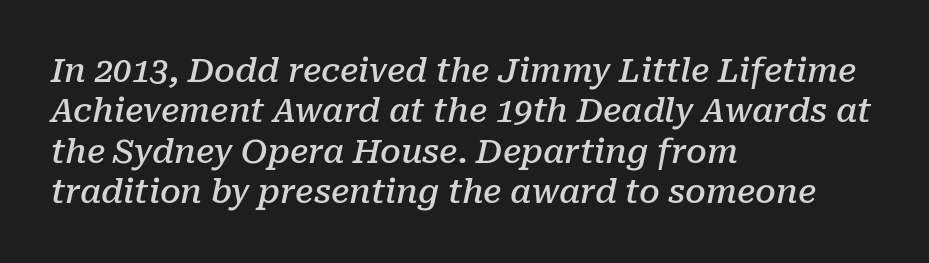
{"serif": "yes", "italic": "yes", "lean": "right", "slant_degrees": 10, "bold": "semi", "weight": "semibold", "width": "normal", "stroke_contrast": "low", "x_height": "medium", "monospaced": "no", "underline": "no", "align": "left", "line_spacing_ratio": 1.22, "letter_spacing": "normal", "letter_spacing_em": 0.0, "glyph_px": 33}
